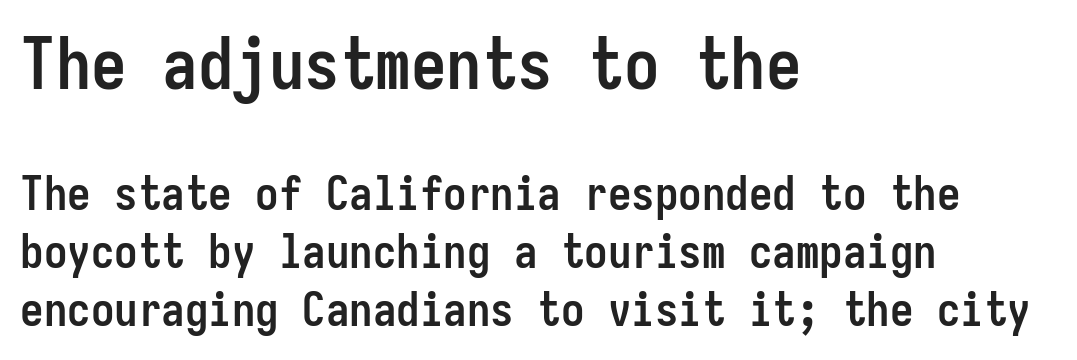
{"serif": "no", "italic": "no", "bold": "yes", "weight": "semibold", "width": "condensed", "stroke_contrast": "low", "x_height": "medium", "monospaced": "yes", "underline": "no", "align": "left", "line_spacing_ratio": 1.23, "letter_spacing": "normal", "letter_spacing_em": 0.0, "larger_block": "first", "size_ratio": 1.51, "glyph_px": 71}
